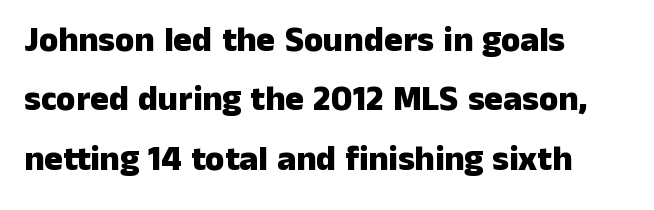
Q: Is the text bold? A: Yes.
Q: Is the text italic (slanted)? A: No, it is upright.
Q: Is the typeface a serif or a sans-serif typeface? A: Sans-serif.
Q: Is the text underlined? A: No.
Q: How is the paragraph aligned? A: Left-aligned.
Q: Is the spacing between letters normal or unusually wide? A: Normal.
Q: Is the spacing between lines tight, normal or loose? A: Normal.
Q: Width (condensed, normal, or wide)? A: Normal.
Q: Stroke contrast? A: Low.
Q: x-height? A: Medium.
Q: Monospaced? A: No.
